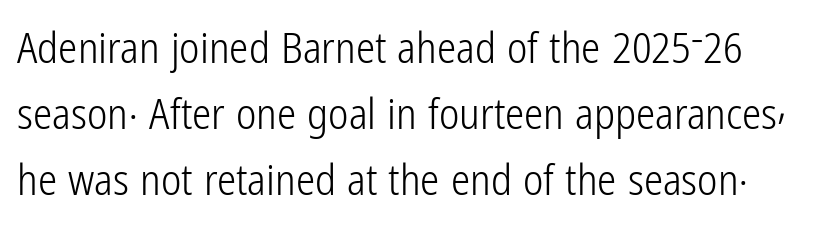
These lines are composed in type without serifs. A clean baseline with only descenders dipping below it. No italicization has been applied; the sample stays upright. Spacing verdict: proportional, widths tailored to each character. This sample uses plain, unmodified letter spacing. Nothing heavy about these letters — not bold at all.
